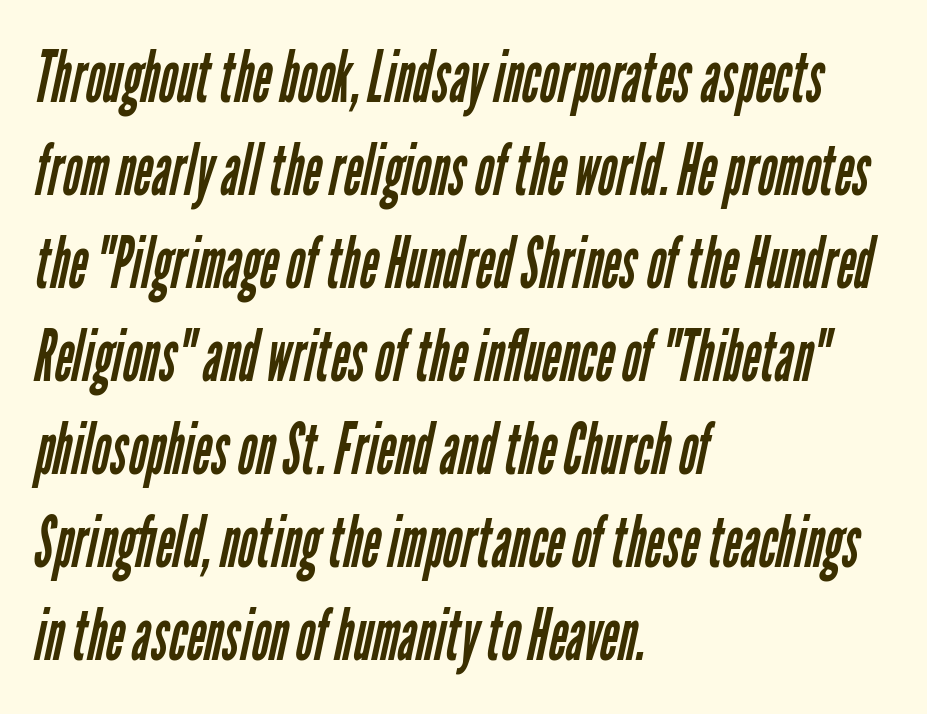
The image shows 71 px regular-weight, condensed sans-serif type; set left-aligned, normal line spacing (1.31x), normal letter spacing, not underlined; low stroke contrast and a medium x-height.
